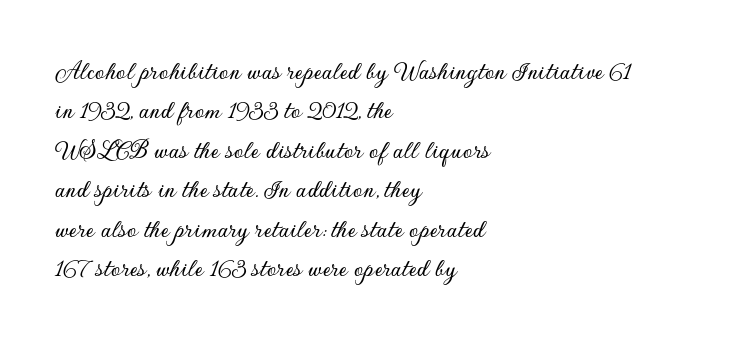
Q: Is the text italic (slanted)? A: Yes.
Q: Is the text underlined? A: No.
Q: How is the paragraph aligned? A: Left-aligned.
Q: Is the spacing between letters normal or unusually wide? A: Normal.
Q: Is the spacing between lines tight, normal or loose? A: Normal.
